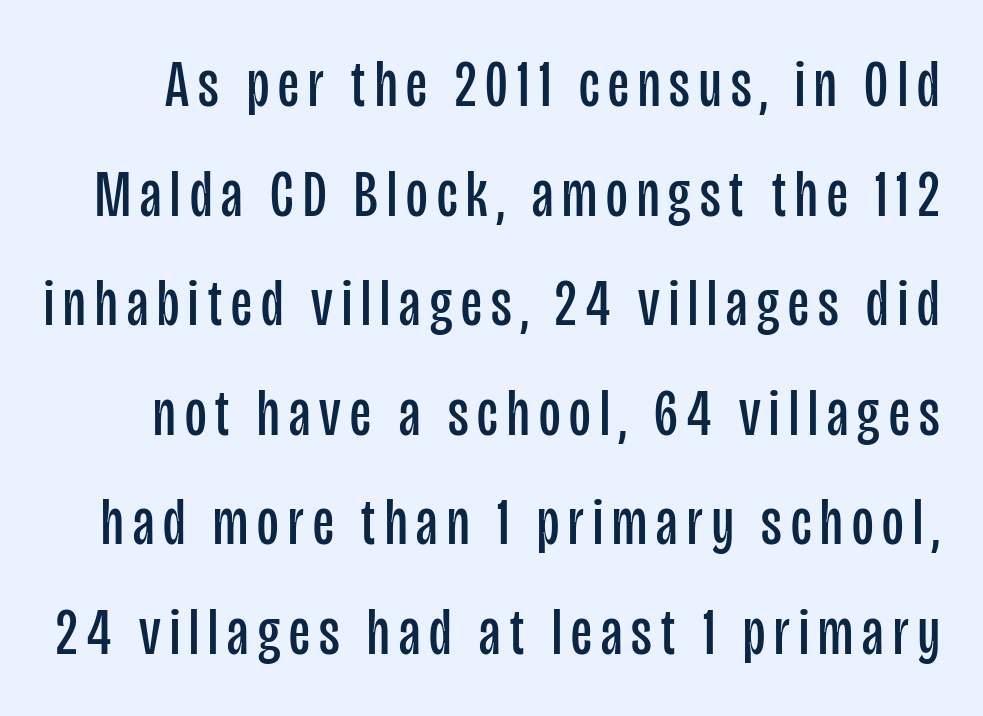
Q: Is the text bold? A: No.
Q: Is the text italic (slanted)? A: No, it is upright.
Q: Is the typeface a serif or a sans-serif typeface? A: Sans-serif.
Q: Is the text underlined? A: No.
Q: Is the spacing between lines tight, normal or loose? A: Normal.
Q: Width (condensed, normal, or wide)? A: Condensed.
Q: Stroke contrast? A: Low.
Q: x-height? A: Large.
Q: Monospaced? A: No.
